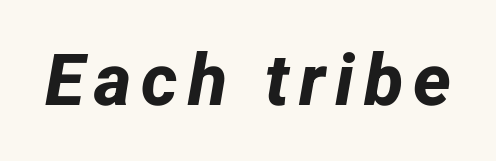
The strip under each line holds only bare page. These lines are composed in type without serifs. Look at the stroke-to-counter ratio: heavy, a bold. Looks like regular typesetting: each glyph gets only the width it needs.
